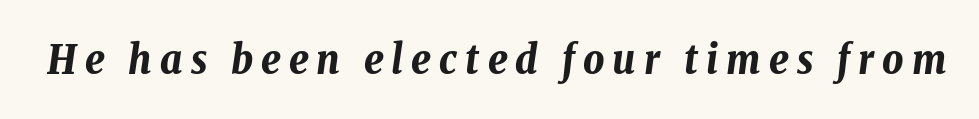
The image shows 41 px bold, condensed type, italic (leaning right); set unusually wide letter spacing (+0.2 em), not underlined; low stroke contrast and a medium x-height.
